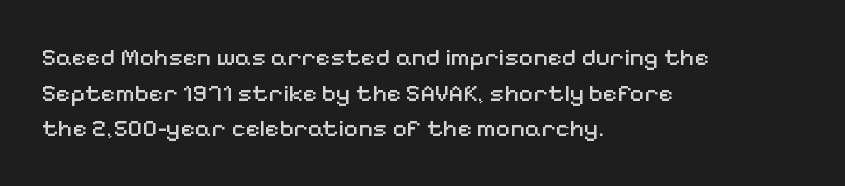
{"italic": "no", "bold": "no", "underline": "no", "align": "left", "line_spacing": "normal", "line_spacing_ratio": 1.43, "letter_spacing": "normal", "letter_spacing_em": 0.0, "glyph_px": 25}
